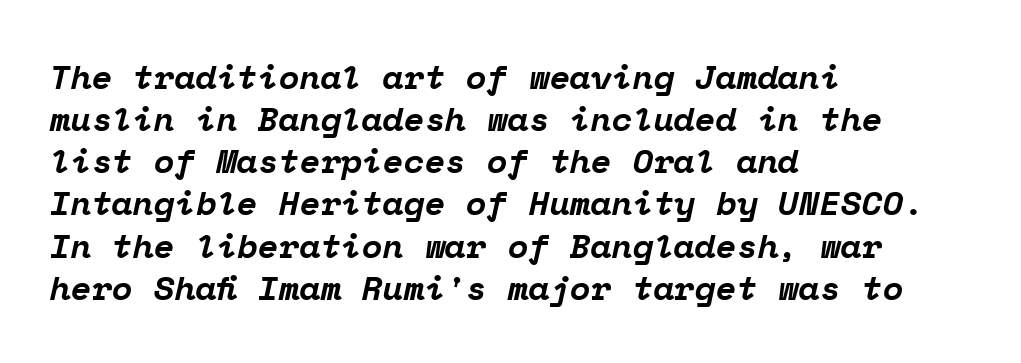
The image shows 34 px bold serif type, italic (leaning right), monospaced; set left-aligned, line spacing 1.24x, normal letter spacing, not underlined; low stroke contrast and a medium x-height.
